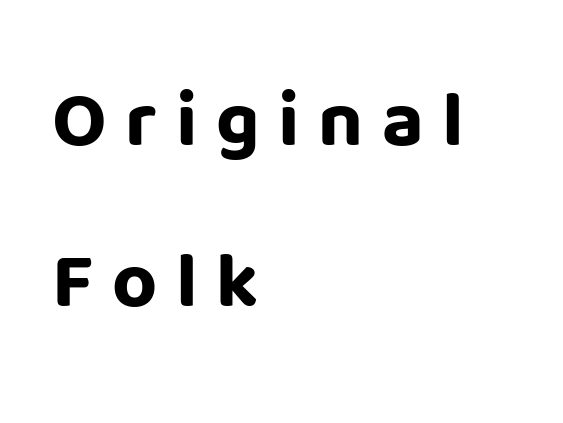
{"serif": "no", "italic": "no", "bold": "yes", "weight": "bold", "width": "normal", "stroke_contrast": "low", "x_height": "large", "monospaced": "no", "underline": "no", "align": "left", "line_spacing": "loose", "line_spacing_ratio": 2.06, "letter_spacing": "wide", "letter_spacing_em": 0.24, "glyph_px": 78}
